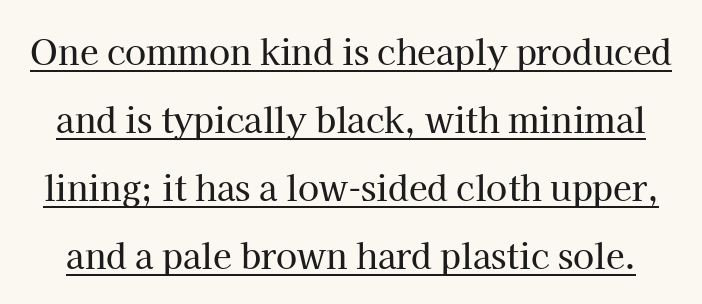
The image shows 34 px serif type, upright; set loose line spacing (2.0x), normal letter spacing, underlined; high stroke contrast and a medium x-height.
